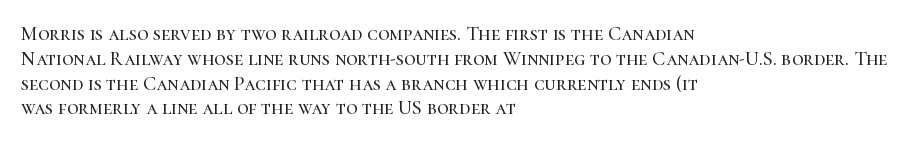
A roman cut, with each character standing at attention. The letters sit at their default tracking, neither squeezed nor spread. Compared with a centered layout, this one pins lines to the left instead. Clear beneath every line of the passage.
